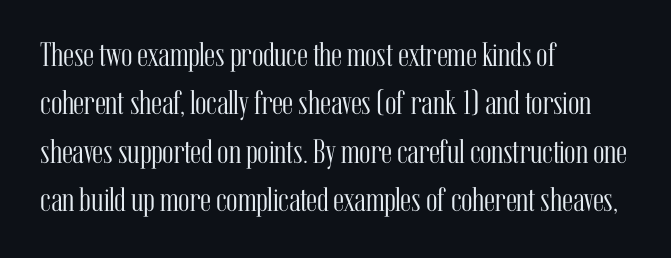
{"serif": "yes", "italic": "no", "bold": "no", "weight": "light", "width": "condensed", "stroke_contrast": "medium", "x_height": "medium", "monospaced": "no", "underline": "no", "align": "left", "line_spacing": "normal", "line_spacing_ratio": 1.42, "letter_spacing": "normal", "letter_spacing_em": 0.0, "glyph_px": 34}
